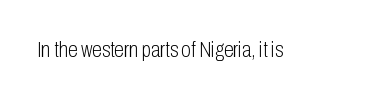
The image shows 22 px text type, upright; set normal letter spacing, not underlined.
